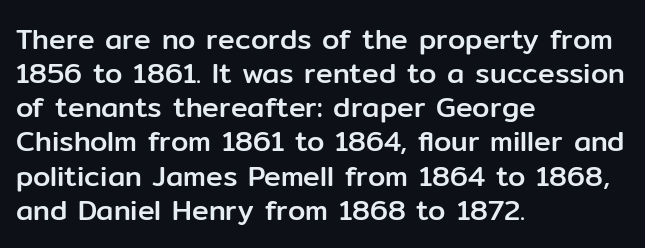
{"serif": "no", "italic": "no", "width": "normal", "stroke_contrast": "low", "x_height": "medium", "monospaced": "no", "underline": "no", "align": "left", "line_spacing_ratio": 1.22, "letter_spacing": "normal", "letter_spacing_em": 0.0, "glyph_px": 28}
